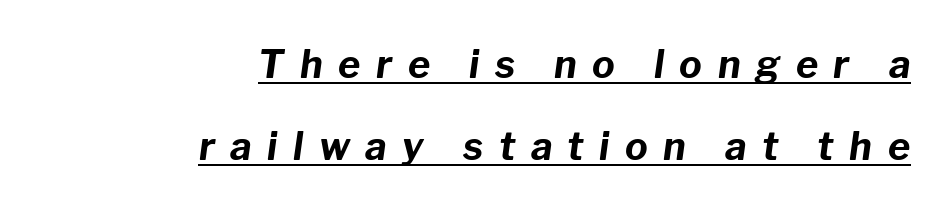
{"italic": "yes", "lean": "right", "slant_degrees": 8, "bold": "yes", "weight": "bold", "width": "normal", "stroke_contrast": "low", "x_height": "medium", "monospaced": "no", "underline": "yes", "align": "right", "line_spacing": "loose", "line_spacing_ratio": 2.16, "letter_spacing": "wide", "letter_spacing_em": 0.41, "glyph_px": 38}
